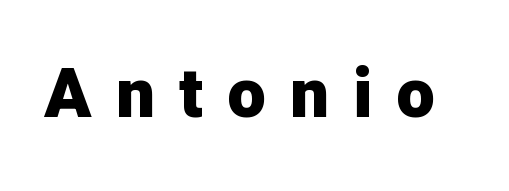
Varying glyph widths throughout — classic text-font behaviour. What stands out about the letter spacing? Its width — letters are far apart. Heavy, bold letterforms. Nope, no serifs anywhere on these letters. This is the regular roman posture of the typeface.
